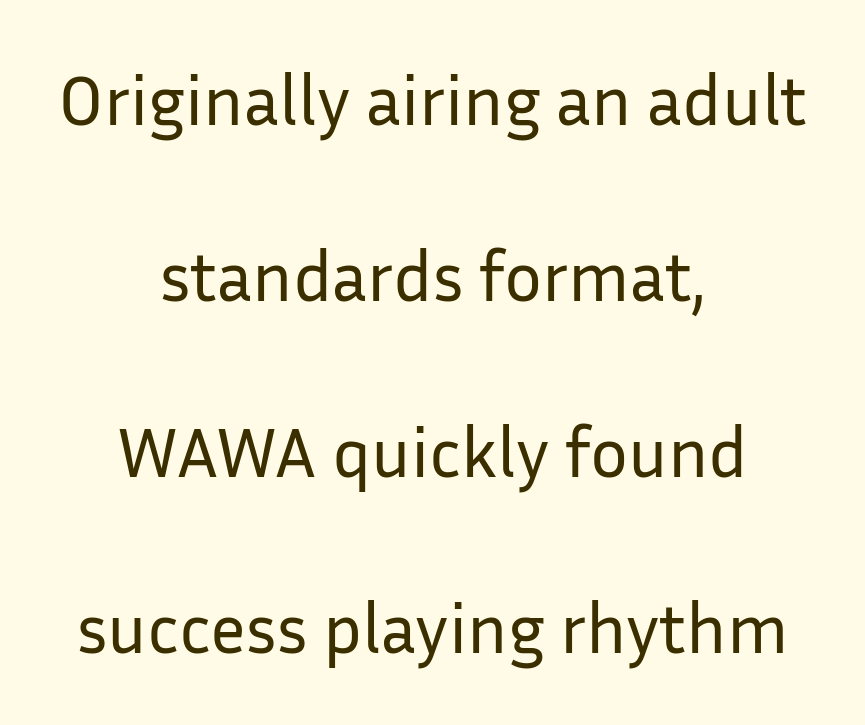
{"serif": "no", "italic": "no", "bold": "no", "weight": "regular", "width": "normal", "stroke_contrast": "low", "x_height": "medium", "monospaced": "no", "underline": "no", "align": "center", "line_spacing": "loose", "line_spacing_ratio": 2.48, "letter_spacing": "normal", "letter_spacing_em": 0.0, "glyph_px": 71}
